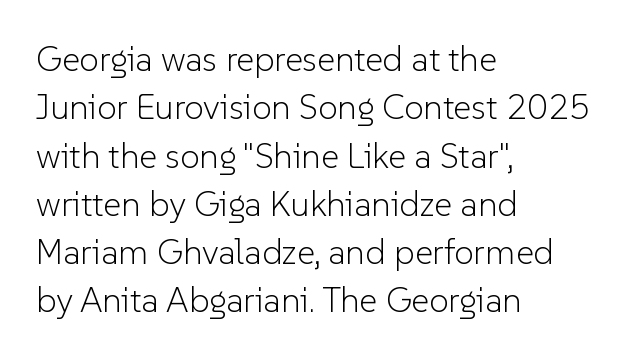
{"serif": "no", "italic": "no", "bold": "no", "weight": "light", "width": "normal", "stroke_contrast": "low", "x_height": "medium", "monospaced": "no", "underline": "no", "align": "left", "line_spacing": "normal", "line_spacing_ratio": 1.38, "letter_spacing": "normal", "letter_spacing_em": 0.0, "glyph_px": 35}
